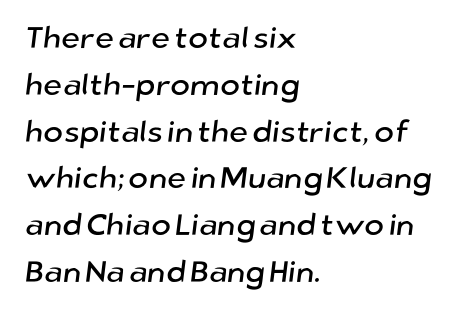
The image shows 30 px sans-serif type; set left-aligned, normal line spacing (1.56x), normal letter spacing, not underlined; low stroke contrast and a medium x-height.
